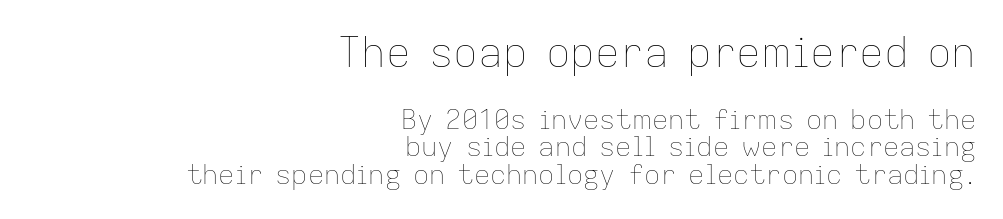
Q: Is the text bold? A: No.
Q: Is the text italic (slanted)? A: No, it is upright.
Q: Is the text underlined? A: No.
Q: How is the paragraph aligned? A: Right-aligned.
Q: Is the spacing between letters normal or unusually wide? A: Normal.
Q: Is the spacing between lines tight, normal or loose? A: Tight.
Q: Which block of text is set in a larger size, the first (top) or the second (bottom)? A: The first (top) one.
Q: Width (condensed, normal, or wide)? A: Normal.
Q: Stroke contrast? A: Low.
Q: x-height? A: Medium.
Q: Monospaced? A: No.
